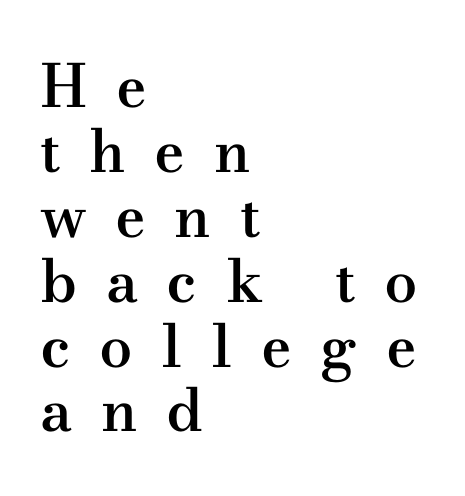
Q: Is the text bold? A: Semi-bold.
Q: Is the text italic (slanted)? A: No, it is upright.
Q: Is the typeface a serif or a sans-serif typeface? A: Serif.
Q: Is the text underlined? A: No.
Q: How is the paragraph aligned? A: Left-aligned.
Q: Is the spacing between letters normal or unusually wide? A: Unusually wide.
Q: Is the spacing between lines tight, normal or loose? A: Tight.
Q: Width (condensed, normal, or wide)? A: Wide.
Q: Stroke contrast? A: Medium.
Q: x-height? A: Small.
Q: Monospaced? A: No.
